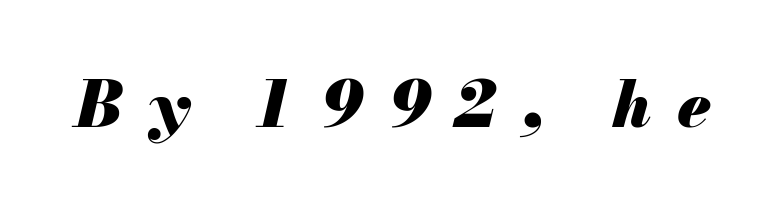
Pretty heavy lettering here — definitely bold. This sample uses an oblique cut, with every glyph tilted off the vertical. These lines are rendered in a variable-pitch font. The foot of each line stays bare and open.
